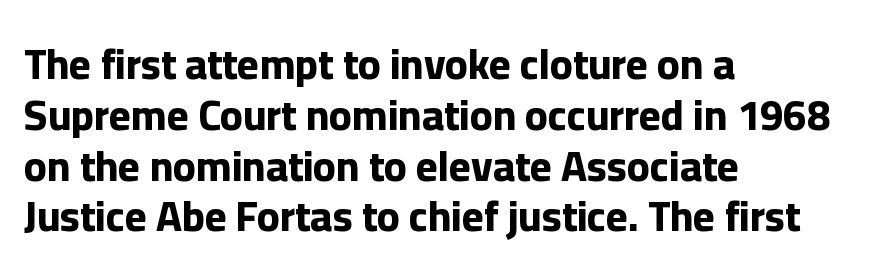
Glance below the letters and you will spot only blank space. Examine the stroke ends and you'll find no serifs. As a designer I'd log this as weight 700, bold. Unlike italic type, these characters show no tilt at all.
